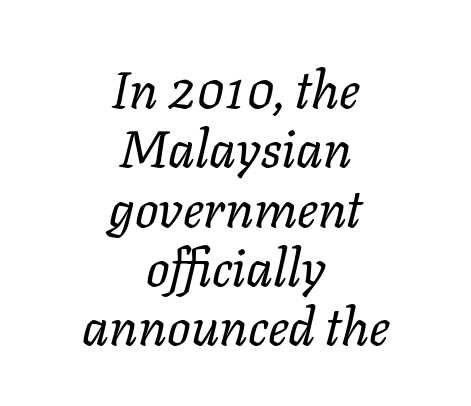
The image shows 52 px regular-weight type, italic (leaning right); set centered, tight line spacing (1.14x), normal letter spacing, not underlined; low stroke contrast and a medium x-height.
